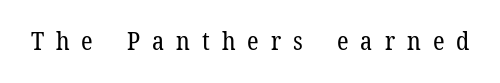
A typesetter would call this heavily tracked-out type. The font is comparable to plain body text, perhaps lighter. The words here are not underlined. A typesetter would mark this as roman, not italic.
